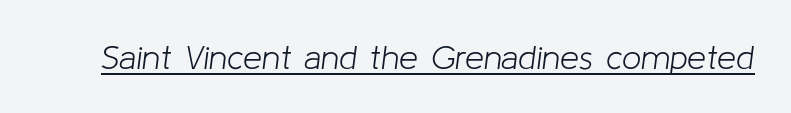
{"italic": "yes", "lean": "right", "slant_degrees": 8, "bold": "no", "weight": "light", "width": "normal", "stroke_contrast": "low", "x_height": "medium", "monospaced": "no", "underline": "yes", "letter_spacing": "normal", "letter_spacing_em": 0.0, "glyph_px": 34}
